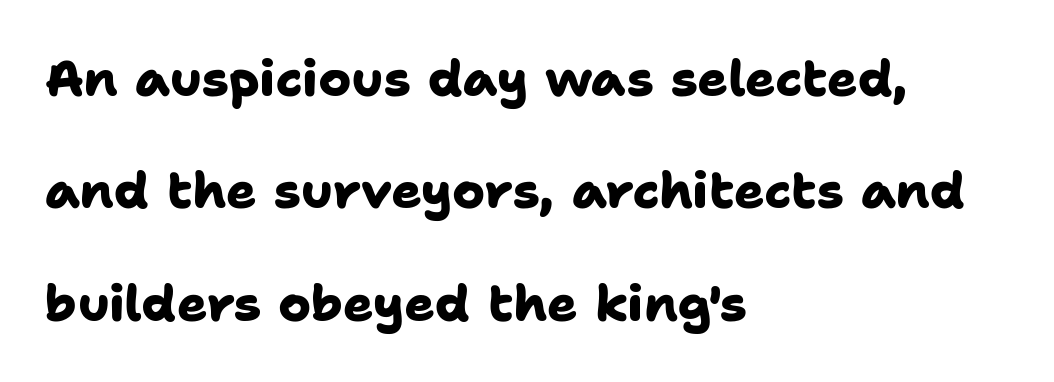
Q: Is the text bold? A: Yes.
Q: Is the typeface a serif or a sans-serif typeface? A: Sans-serif.
Q: Is the text underlined? A: No.
Q: How is the paragraph aligned? A: Left-aligned.
Q: Is the spacing between letters normal or unusually wide? A: Normal.
Q: Is the spacing between lines tight, normal or loose? A: Loose.
Q: Width (condensed, normal, or wide)? A: Normal.
Q: Stroke contrast? A: Low.
Q: x-height? A: Medium.
Q: Monospaced? A: No.
